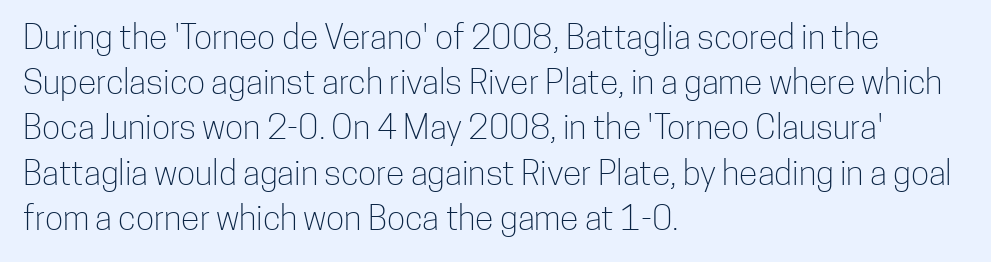
{"serif": "no", "italic": "no", "bold": "no", "weight": "light", "width": "condensed", "stroke_contrast": "low", "x_height": "medium", "monospaced": "no", "underline": "no", "align": "left", "line_spacing": "normal", "line_spacing_ratio": 1.33, "letter_spacing": "normal", "letter_spacing_em": 0.0, "glyph_px": 34}
